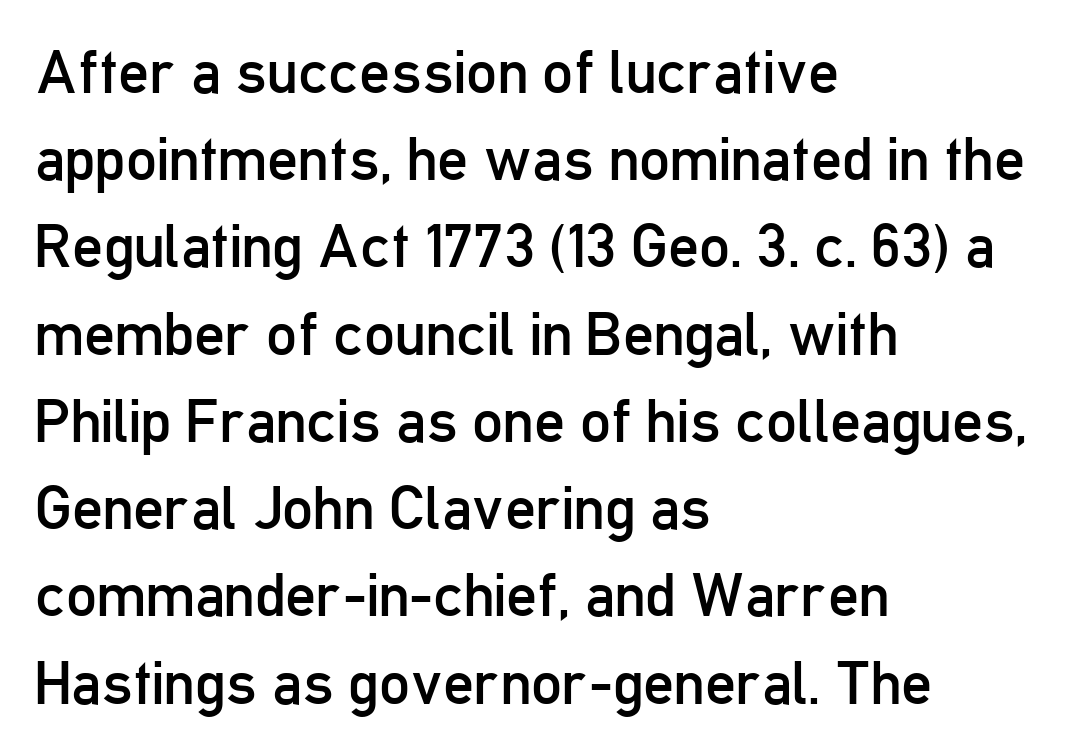
The image shows 61 px regular-weight, condensed sans-serif type, upright; set left-aligned, normal line spacing (1.43x), normal letter spacing, not underlined; low stroke contrast and a medium x-height.
